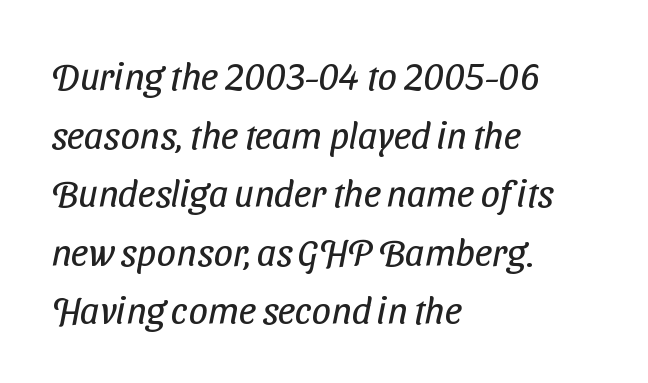
The image shows 38 px regular-weight, condensed sans-serif type; set left-aligned, normal line spacing (1.54x), normal letter spacing, not underlined; low stroke contrast and a medium x-height.
